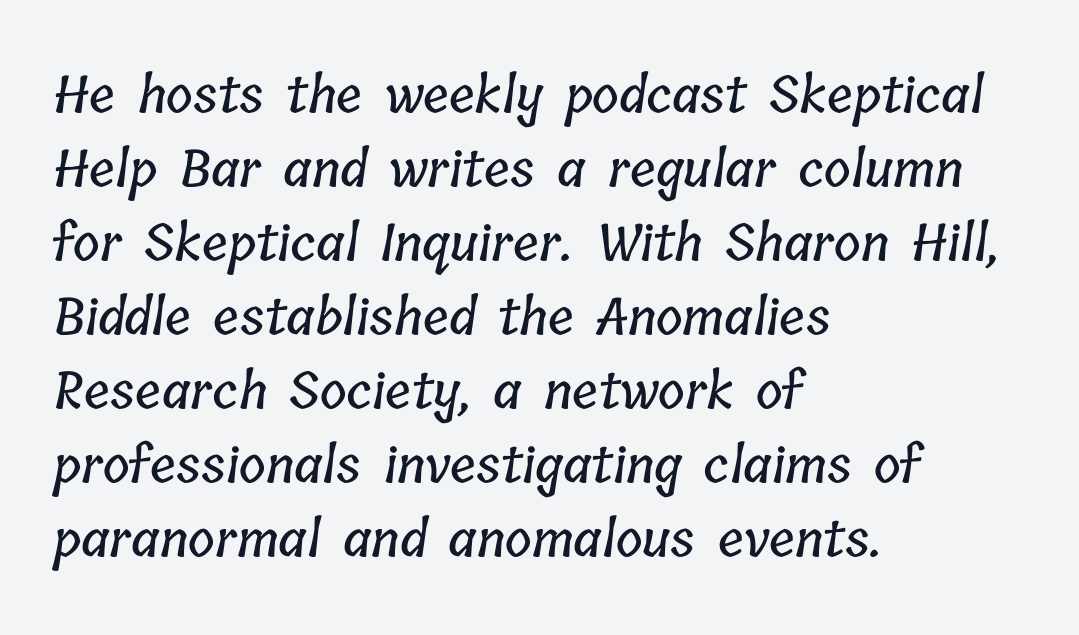
What's the leading like? Ordinary, nothing unusual. Looks like regular typesetting: each glyph gets only the width it needs. Does the copy run flush right? No — it runs flush left. Honestly, there is no underline to notice here at all. The rendering keeps characters at their native spacing.
